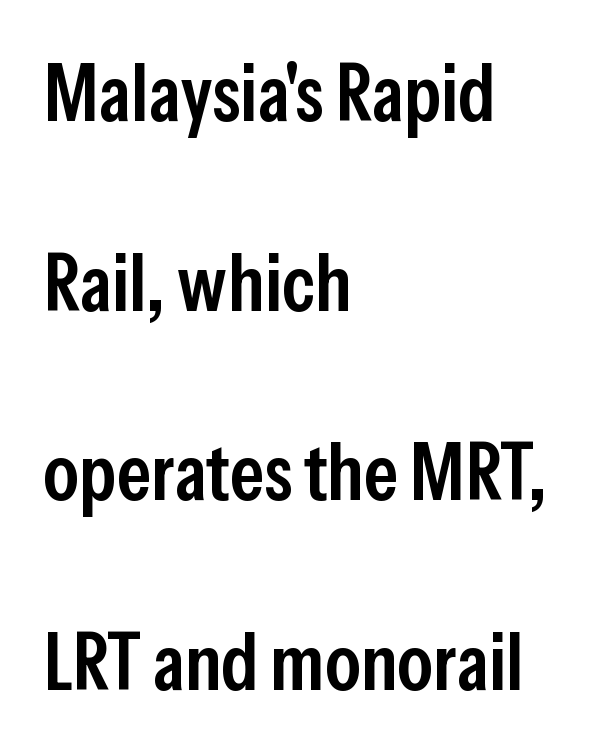
The image shows 80 px semibold, condensed sans-serif type, upright; set left-aligned, loose line spacing (2.37x), normal letter spacing, not underlined; low stroke contrast and a medium x-height.
